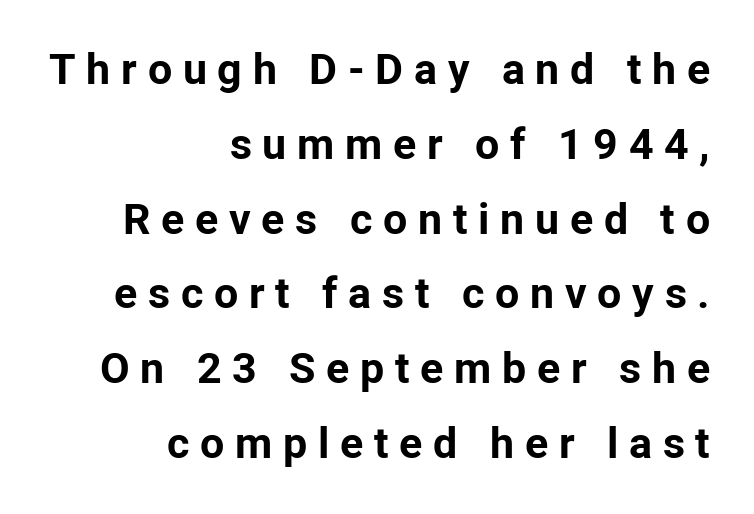
Its strokes are broad and dark, the hallmark of bold type. Just letters on the line, the space beneath them empty. The setting favours the right margin, as signatures and pull-quotes sometimes do. Letterform terminals end flat and unadorned throughout the passage. Someone cranked the tracking dial way up on this one. Varying glyph widths throughout — classic text-font behaviour.
